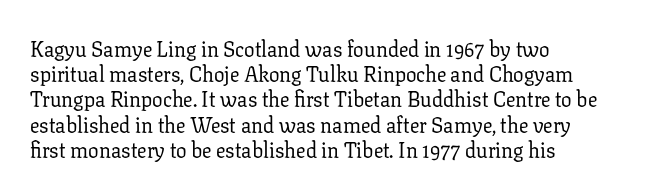
{"italic": "no", "bold": "no", "underline": "no", "align": "left", "line_spacing_ratio": 1.2, "letter_spacing": "normal", "letter_spacing_em": 0.0, "glyph_px": 21}
